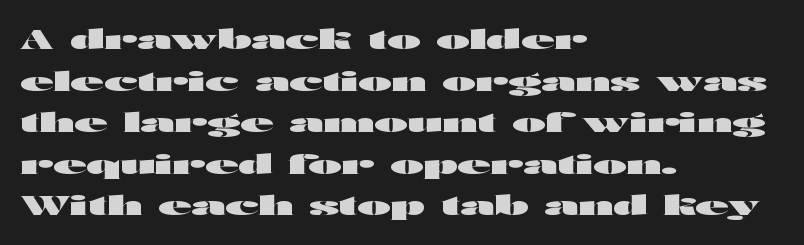
Q: Is the text bold? A: Yes.
Q: Is the text italic (slanted)? A: No, it is upright.
Q: Is the text underlined? A: No.
Q: How is the paragraph aligned? A: Left-aligned.
Q: Is the spacing between letters normal or unusually wide? A: Normal.
Q: Is the spacing between lines tight, normal or loose? A: Normal.
